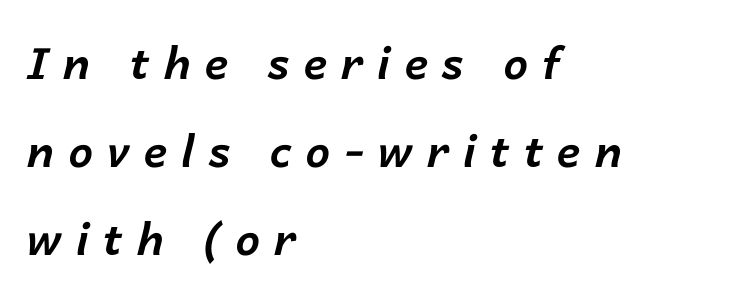
The image shows 44 px bold type, italic (leaning right); set left-aligned, loose line spacing (2.0x), unusually wide letter spacing (+0.32 em), not underlined; low stroke contrast and a medium x-height.
